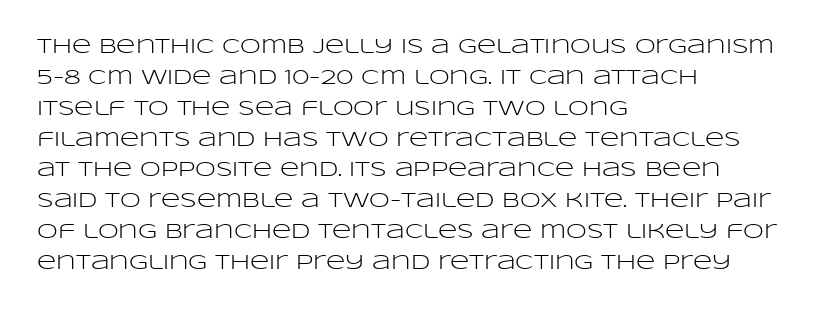
Q: Is the text bold? A: No.
Q: Is the text italic (slanted)? A: No, it is upright.
Q: Is the text underlined? A: No.
Q: How is the paragraph aligned? A: Left-aligned.
Q: Is the spacing between letters normal or unusually wide? A: Normal.
Q: Is the spacing between lines tight, normal or loose? A: Normal.
